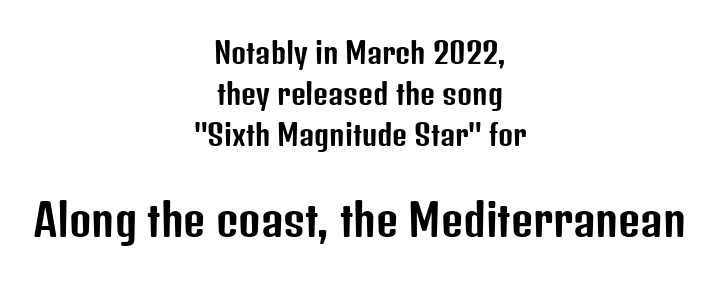
Here the designer chose a conventional face with non-uniform glyph widths. The leading is moderate, giving the passage an even texture. The typesetter chose a symmetrical, centered arrangement here. The glyphs in this specimen are sans serif. Vertical strokes here are truly vertical. A typesetter would call this zero additional tracking.
